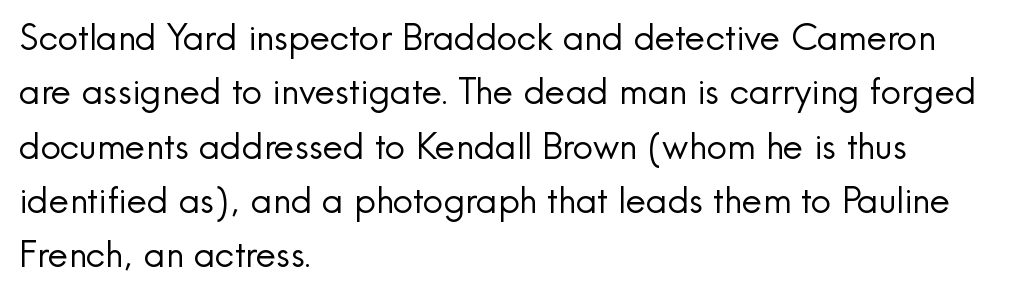
A light-to-regular cut is what we see here. Rows of type keep a routine distance in the vertical direction. The face used here is proportionally spaced, like ordinary book or web type. No italicization has been applied; the sample stays upright. No extra tracking has been applied to these lines.
